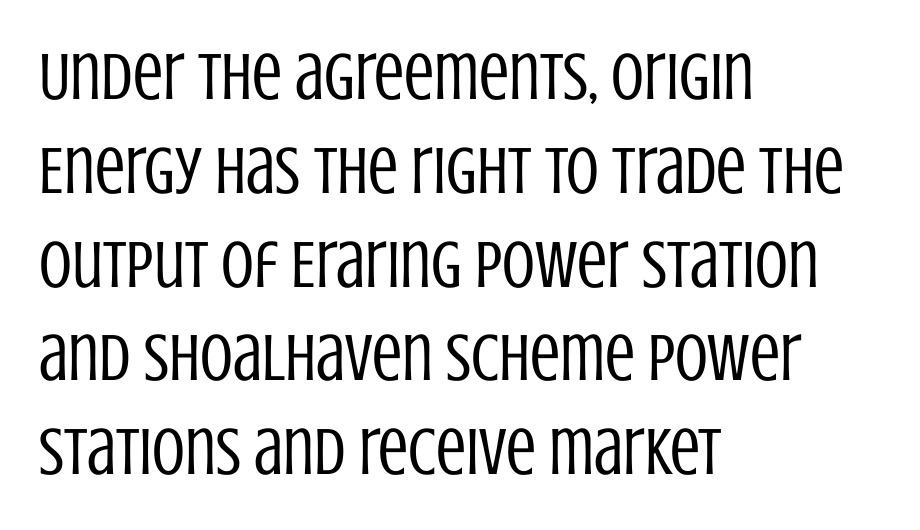
{"serif": "no", "italic": "no", "bold": "no", "weight": "regular", "width": "condensed", "stroke_contrast": "low", "x_height": "large", "monospaced": "no", "underline": "no", "align": "left", "line_spacing": "normal", "line_spacing_ratio": 1.4, "letter_spacing": "normal", "letter_spacing_em": 0.0, "glyph_px": 67}
